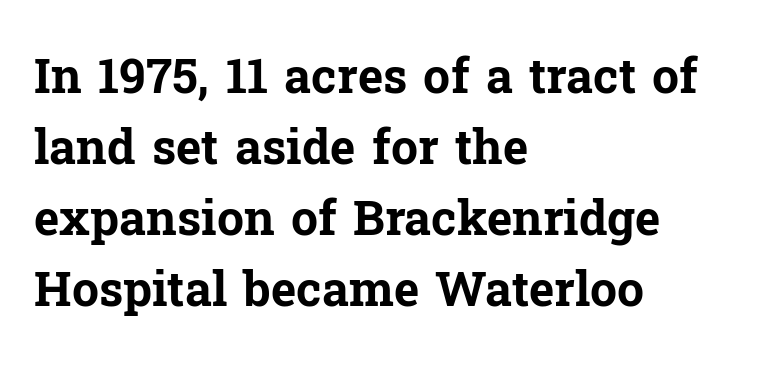
Q: Is the text bold? A: Yes.
Q: Is the text italic (slanted)? A: No, it is upright.
Q: Is the typeface a serif or a sans-serif typeface? A: Serif.
Q: Is the text underlined? A: No.
Q: How is the paragraph aligned? A: Left-aligned.
Q: Is the spacing between letters normal or unusually wide? A: Normal.
Q: Is the spacing between lines tight, normal or loose? A: Normal.
Q: Width (condensed, normal, or wide)? A: Normal.
Q: Stroke contrast? A: Low.
Q: x-height? A: Medium.
Q: Monospaced? A: No.
